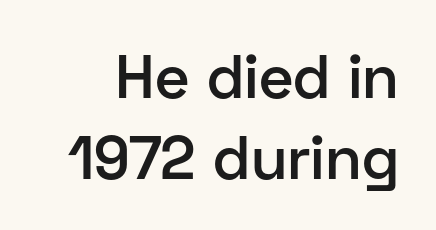
Line spacing here is normal. Are there feet on the stems? There aren't — it's a sans. The lettering stays uniformly vertical, giving the passage a roman look. These words are printed semibold, heavier than regular yet not bold. Words float on clear page, feet unadorned.
